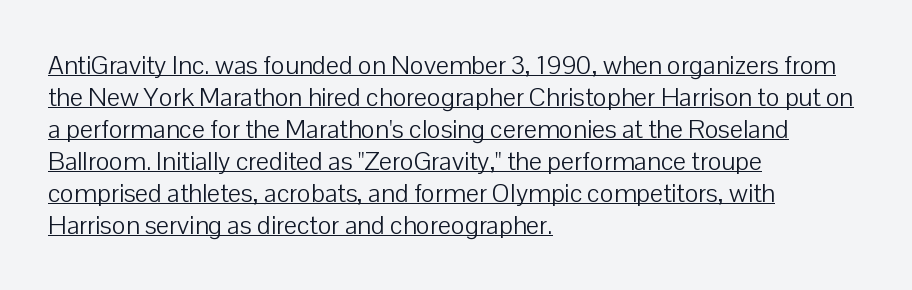
{"italic": "no", "bold": "no", "underline": "yes", "align": "left", "line_spacing_ratio": 1.23, "letter_spacing": "normal", "letter_spacing_em": 0.0, "glyph_px": 26}
